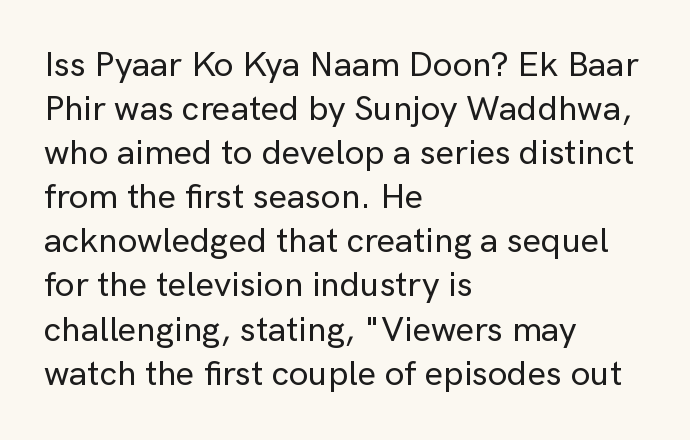
The image shows 35 px sans-serif type, upright; set left-aligned, normal line spacing (1.26x), normal letter spacing, not underlined; low stroke contrast and a medium x-height.
